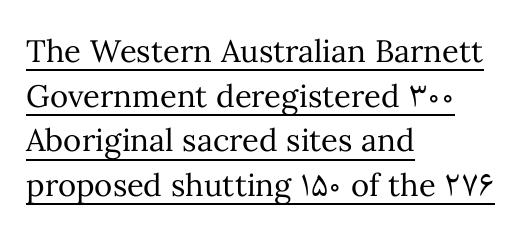
This is not heavy type; no bold has been used. No italicization has been applied; the sample stays upright. Default kerning and tracking; the words read as compact shapes. Do the characters align in a grid? No, the font is proportional. A classic flush-left, rag-right setting is used for this passage.
